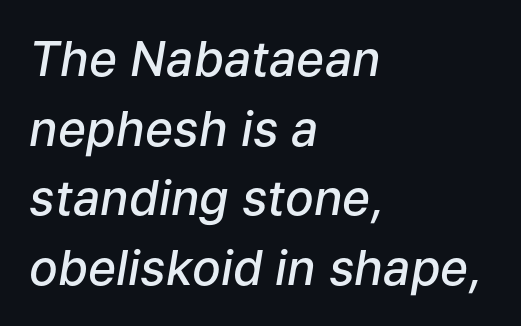
The strokes are fattened partway — semibold, not bold. The typography opts for an oblique posture over an upright one. This rendering features lettering with no underline. Observe the ordinary spacing: letters are neighbours, not strangers.
